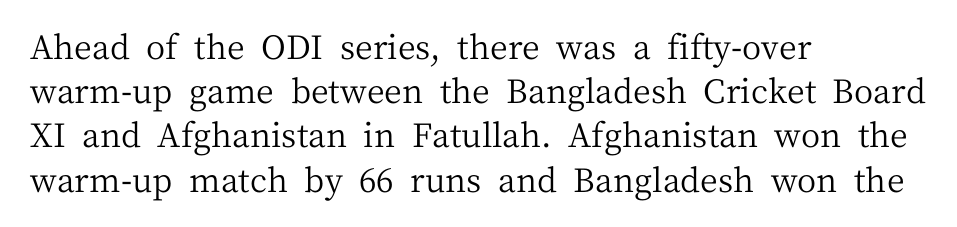
The font's upright variant was chosen for this text. These lines sit exactly where default settings would place them. Check the space under the baseline: it is left empty. The type family on display is of the serif kind. Typeset ragged right — the left edge is the straight one. Honestly, the letter spacing is just normal — you wouldn't notice it.
